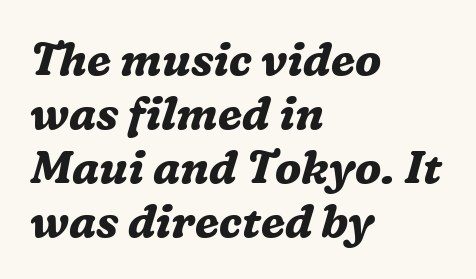
What stands out about the letter spacing? Nothing — it is the standard amount. Nobody drew a line under any word here. Compared with an ordinary text face, these strokes are far heavier — a full bold. The specimen reads as italic at a glance. This rendering uses left alignment, leaving the right contour irregular. You can tell from the footed stems that serif type was used.
